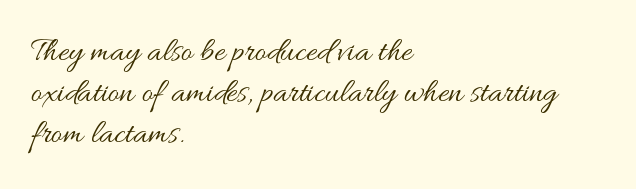
Q: Is the text bold? A: No.
Q: Is the text italic (slanted)? A: Yes.
Q: Is the text underlined? A: No.
Q: How is the paragraph aligned? A: Left-aligned.
Q: Is the spacing between letters normal or unusually wide? A: Normal.
Q: Width (condensed, normal, or wide)? A: Wide.
Q: Stroke contrast? A: Medium.
Q: x-height? A: Small.
Q: Monospaced? A: No.
